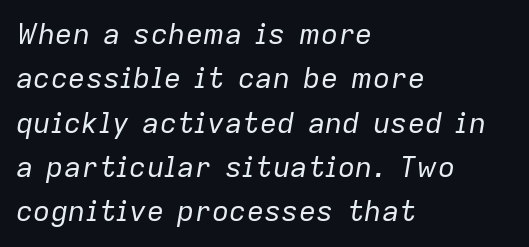
Q: Is the text bold? A: No.
Q: Is the text italic (slanted)? A: Yes, it leans right by about 9 degrees.
Q: Is the text underlined? A: No.
Q: How is the paragraph aligned? A: Left-aligned.
Q: Is the spacing between letters normal or unusually wide? A: Normal.
Q: Is the spacing between lines tight, normal or loose? A: Normal.
Q: Width (condensed, normal, or wide)? A: Normal.
Q: Stroke contrast? A: Low.
Q: x-height? A: Medium.
Q: Monospaced? A: No.
